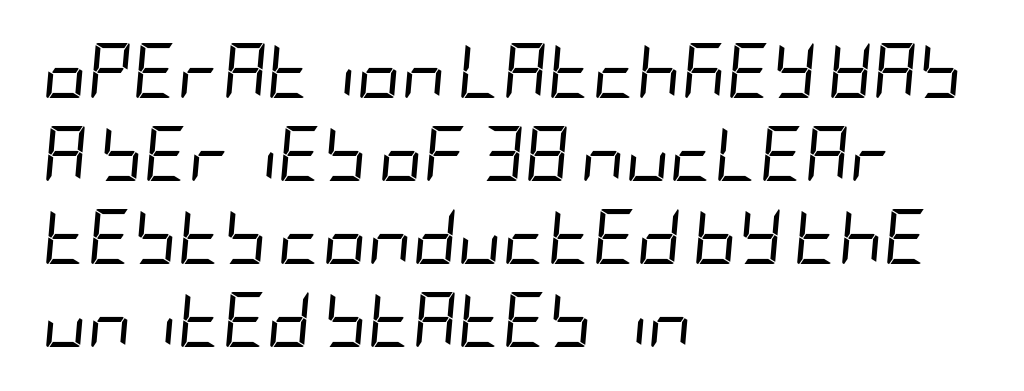
{"italic": "yes", "lean": "right", "slant_degrees": 5, "bold": "no", "weight": "regular", "width": "condensed", "stroke_contrast": "low", "x_height": "large", "underline": "no", "align": "left", "line_spacing": "normal", "line_spacing_ratio": 1.51, "letter_spacing": "normal", "letter_spacing_em": 0.0, "glyph_px": 55}
